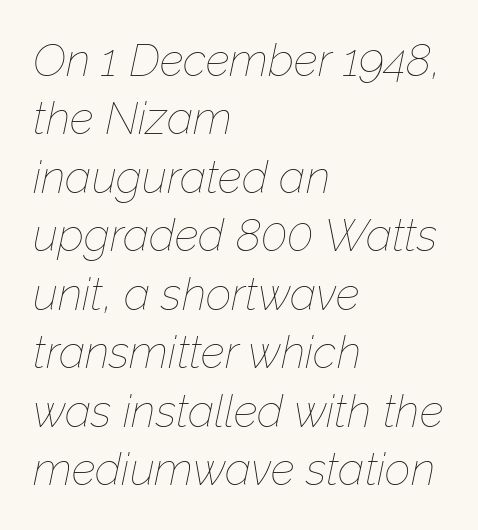
{"italic": "yes", "lean": "right", "slant_degrees": 12, "bold": "no", "weight": "thin", "width": "normal", "stroke_contrast": "low", "x_height": "medium", "monospaced": "no", "underline": "no", "align": "left", "line_spacing": "normal", "line_spacing_ratio": 1.3, "letter_spacing": "normal", "letter_spacing_em": 0.0, "glyph_px": 45}
